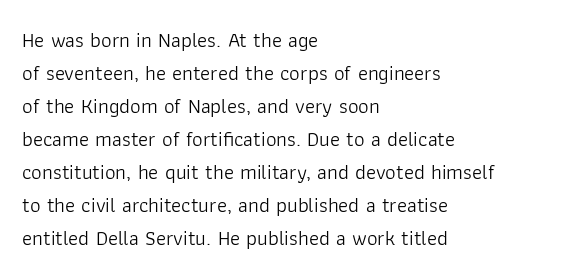
Q: Is the text bold? A: No.
Q: Is the text italic (slanted)? A: No, it is upright.
Q: Is the text underlined? A: No.
Q: How is the paragraph aligned? A: Left-aligned.
Q: Is the spacing between letters normal or unusually wide? A: Normal.
Q: Is the spacing between lines tight, normal or loose? A: Normal.
